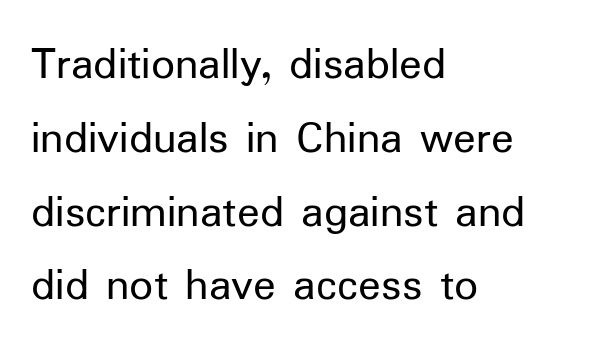
Q: Is the text bold? A: No.
Q: Is the text italic (slanted)? A: No, it is upright.
Q: Is the typeface a serif or a sans-serif typeface? A: Sans-serif.
Q: Is the text underlined? A: No.
Q: How is the paragraph aligned? A: Left-aligned.
Q: Is the spacing between letters normal or unusually wide? A: Normal.
Q: Is the spacing between lines tight, normal or loose? A: Normal.
Q: Width (condensed, normal, or wide)? A: Normal.
Q: Stroke contrast? A: Low.
Q: x-height? A: Medium.
Q: Monospaced? A: No.
